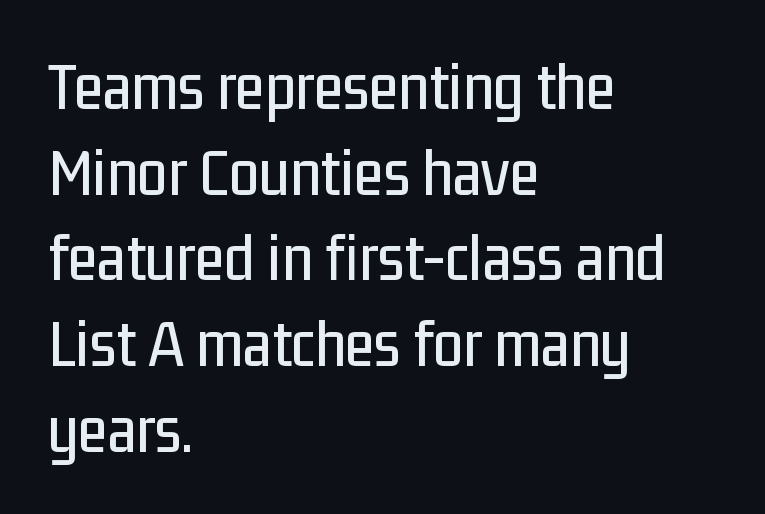
Q: Is the text italic (slanted)? A: No, it is upright.
Q: Is the typeface a serif or a sans-serif typeface? A: Sans-serif.
Q: Is the text underlined? A: No.
Q: How is the paragraph aligned? A: Left-aligned.
Q: Is the spacing between letters normal or unusually wide? A: Normal.
Q: Is the spacing between lines tight, normal or loose? A: Normal.
Q: Width (condensed, normal, or wide)? A: Condensed.
Q: Stroke contrast? A: Low.
Q: x-height? A: Medium.
Q: Monospaced? A: No.
